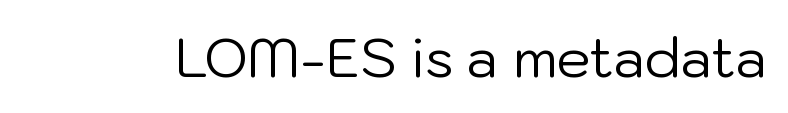
I'd call this a sans setting — the letters go barefoot. You could not count columns in this text — the font is proportionally spaced. No italicization has been applied; the sample stays upright. Is the stroke heavy? The answer is a plain regular-or-lighter.
